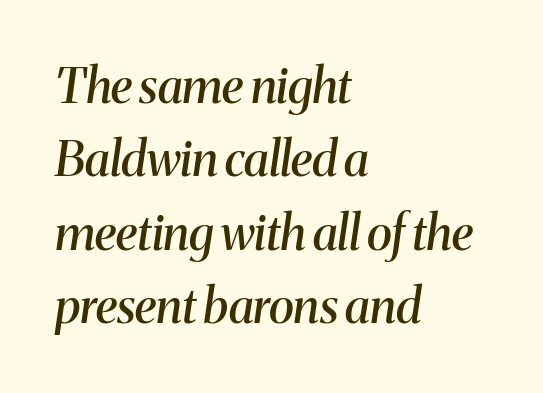
Q: Is the text bold? A: Semi-bold.
Q: Is the text italic (slanted)? A: Yes, it leans right by about 8 degrees.
Q: Is the typeface a serif or a sans-serif typeface? A: Serif.
Q: Is the text underlined? A: No.
Q: How is the paragraph aligned? A: Left-aligned.
Q: Is the spacing between letters normal or unusually wide? A: Normal.
Q: Is the spacing between lines tight, normal or loose? A: Normal.
Q: Width (condensed, normal, or wide)? A: Normal.
Q: Stroke contrast? A: Medium.
Q: x-height? A: Medium.
Q: Monospaced? A: No.
